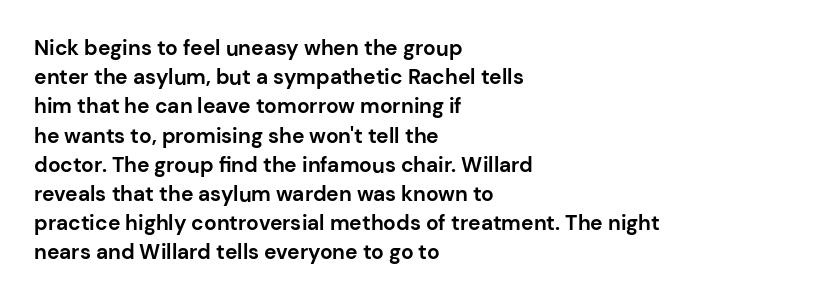
Q: Is the text bold? A: Yes.
Q: Is the text italic (slanted)? A: No, it is upright.
Q: Is the text underlined? A: No.
Q: How is the paragraph aligned? A: Left-aligned.
Q: Is the spacing between letters normal or unusually wide? A: Normal.
Q: Is the spacing between lines tight, normal or loose? A: Normal.
